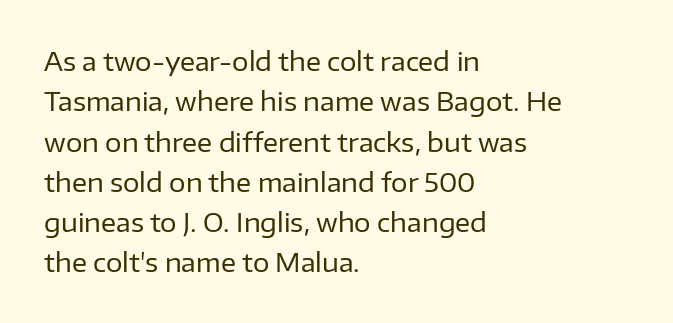
Q: Is the text bold? A: No.
Q: Is the text italic (slanted)? A: No, it is upright.
Q: Is the text underlined? A: No.
Q: How is the paragraph aligned? A: Left-aligned.
Q: Is the spacing between letters normal or unusually wide? A: Normal.
Q: Is the spacing between lines tight, normal or loose? A: Normal.
